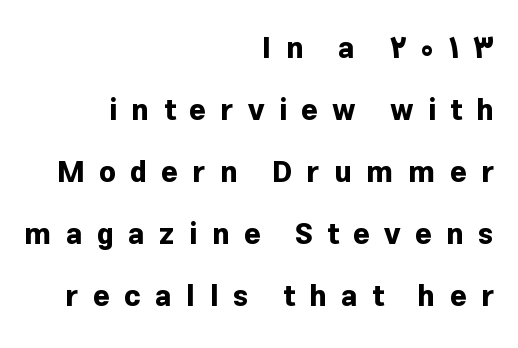
{"serif": "no", "italic": "no", "bold": "yes", "weight": "bold", "width": "normal", "stroke_contrast": "low", "x_height": "medium", "monospaced": "no", "underline": "no", "align": "right", "line_spacing": "loose", "line_spacing_ratio": 2.14, "letter_spacing": "wide", "letter_spacing_em": 0.49, "glyph_px": 29}
